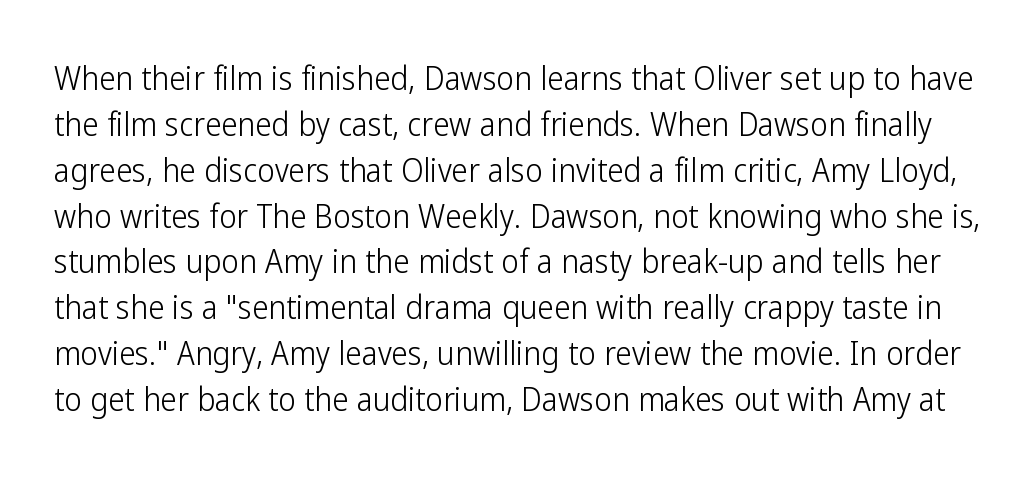
The image shows 33 px light, condensed sans-serif type, upright; set normal line spacing (1.39x), normal letter spacing, not underlined; low stroke contrast and a medium x-height.
